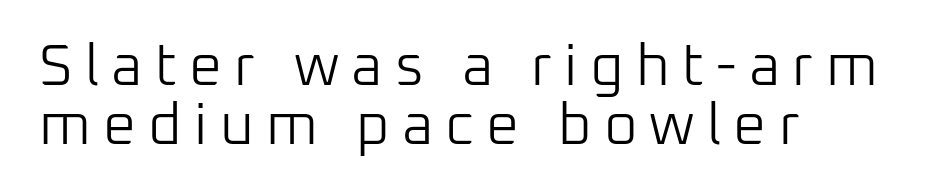
The image shows 58 px light sans-serif type, upright; set left-aligned, tight line spacing (1.01x), unusually wide letter spacing (+0.21 em), not underlined; low stroke contrast and a medium x-height.
